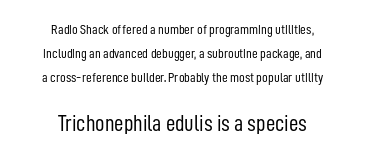
The image shows 23 px text type, upright; set centered, line spacing 1.71x, normal letter spacing, not underlined; the second (bottom) block is 1.64x larger.
